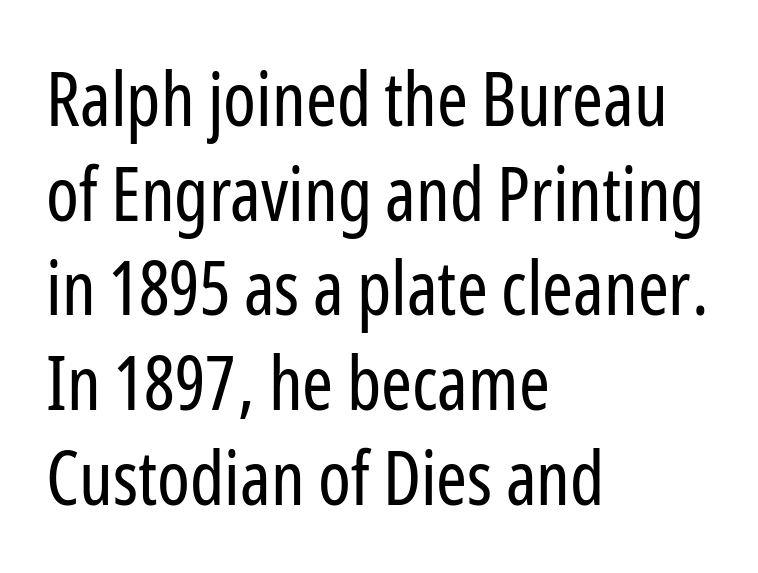
The image shows 74 px regular-weight, condensed sans-serif type, upright; set left-aligned, normal line spacing (1.28x), normal letter spacing, not underlined; low stroke contrast and a medium x-height.
